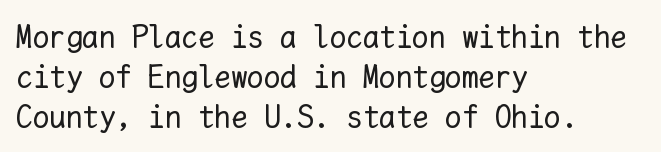
{"italic": "no", "bold": "no", "weight": "regular", "width": "normal", "stroke_contrast": "low", "x_height": "medium", "monospaced": "yes", "underline": "no", "align": "left", "line_spacing_ratio": 1.21, "letter_spacing": "normal", "letter_spacing_em": 0.0, "glyph_px": 33}
